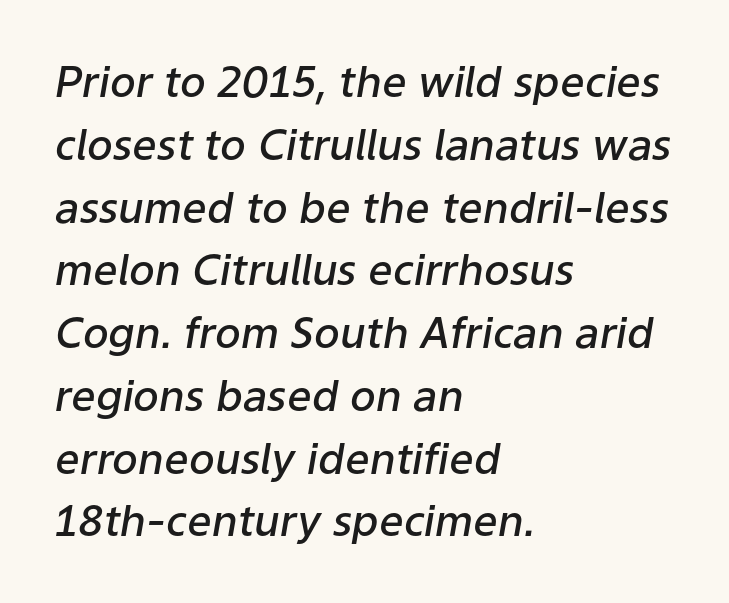
Q: Is the text bold? A: Semi-bold.
Q: Is the text italic (slanted)? A: Yes, it leans right by about 9 degrees.
Q: Is the text underlined? A: No.
Q: How is the paragraph aligned? A: Left-aligned.
Q: Is the spacing between letters normal or unusually wide? A: Normal.
Q: Is the spacing between lines tight, normal or loose? A: Normal.
Q: Width (condensed, normal, or wide)? A: Normal.
Q: Stroke contrast? A: Low.
Q: x-height? A: Medium.
Q: Monospaced? A: No.
